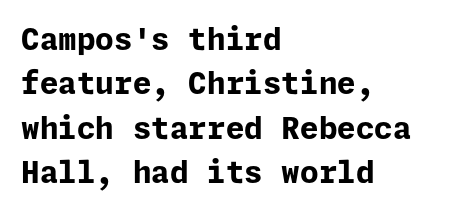
Q: Is the text bold? A: Yes.
Q: Is the text italic (slanted)? A: No, it is upright.
Q: Is the typeface a serif or a sans-serif typeface? A: Sans-serif.
Q: Is the text underlined? A: No.
Q: How is the paragraph aligned? A: Left-aligned.
Q: Is the spacing between letters normal or unusually wide? A: Normal.
Q: Is the spacing between lines tight, normal or loose? A: Normal.
Q: Width (condensed, normal, or wide)? A: Normal.
Q: Stroke contrast? A: Low.
Q: x-height? A: Medium.
